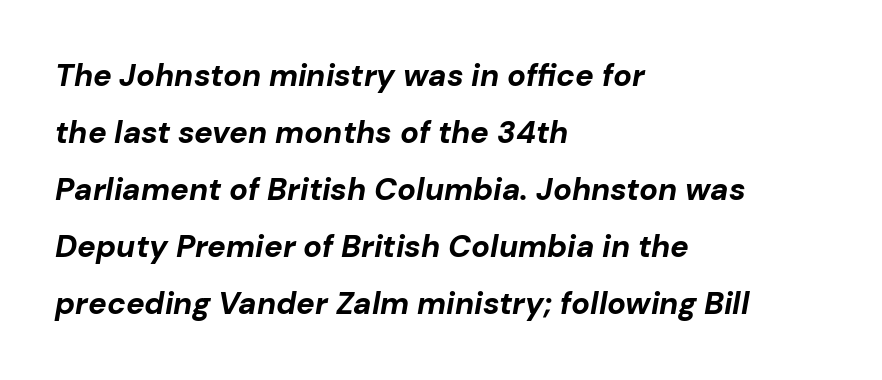
The image shows 31 px bold type, italic (leaning right); set left-aligned, line spacing 1.84x, normal letter spacing, not underlined; low stroke contrast and a medium x-height.
